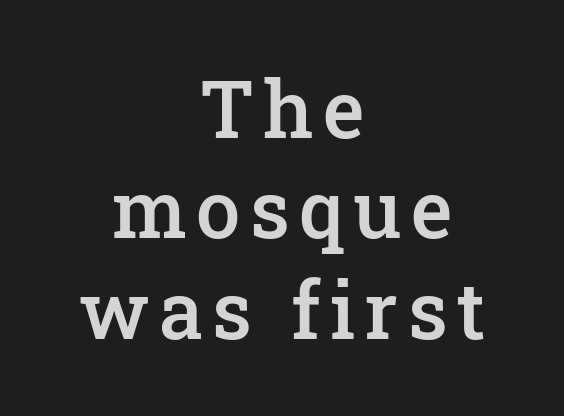
{"serif": "yes", "italic": "no", "bold": "semi", "weight": "semibold", "width": "normal", "stroke_contrast": "low", "x_height": "medium", "monospaced": "no", "underline": "no", "align": "center", "line_spacing": "normal", "line_spacing_ratio": 1.27, "glyph_px": 79}
